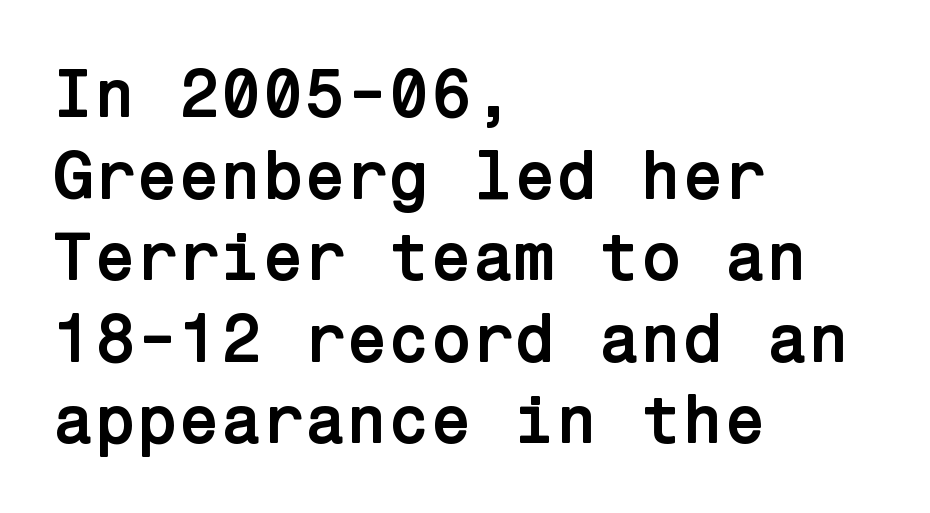
Q: Is the text bold? A: Yes.
Q: Is the text italic (slanted)? A: No, it is upright.
Q: Is the typeface a serif or a sans-serif typeface? A: Sans-serif.
Q: Is the text underlined? A: No.
Q: How is the paragraph aligned? A: Left-aligned.
Q: Is the spacing between letters normal or unusually wide? A: Normal.
Q: Width (condensed, normal, or wide)? A: Normal.
Q: Stroke contrast? A: Low.
Q: x-height? A: Medium.
